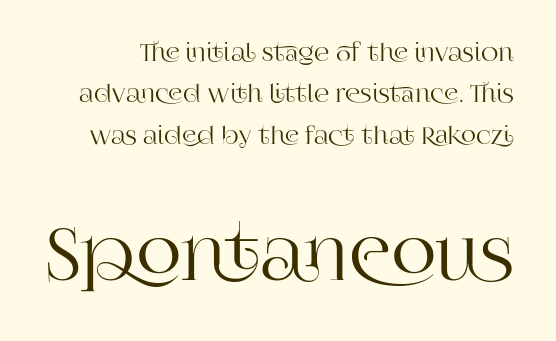
{"serif": "yes", "italic": "no", "width": "normal", "stroke_contrast": "high", "x_height": "large", "monospaced": "no", "underline": "no", "line_spacing_ratio": 1.72, "letter_spacing": "normal", "letter_spacing_em": 0.0, "larger_block": "second", "size_ratio": 3.04, "glyph_px": 73}
